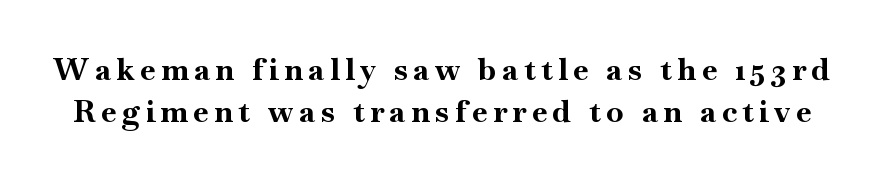
The image shows 31 px bold serif type, upright; set normal line spacing (1.37x), not underlined; high stroke contrast and a small x-height.
